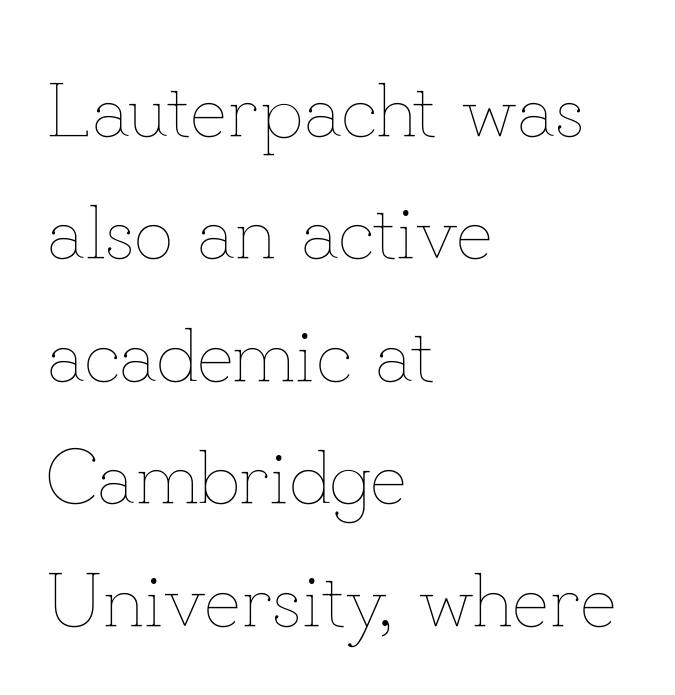
The image shows 77 px thin type, upright; set left-aligned, normal line spacing (1.59x), normal letter spacing, not underlined; low stroke contrast and a small x-height.
